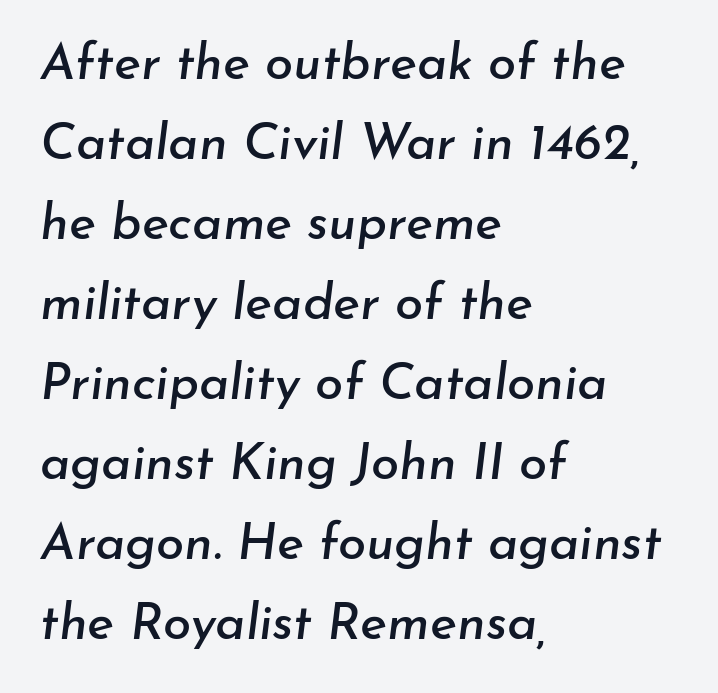
The image shows 51 px text type, italic (leaning right); set left-aligned, normal line spacing (1.57x), normal letter spacing, not underlined; low stroke contrast and a small x-height.
